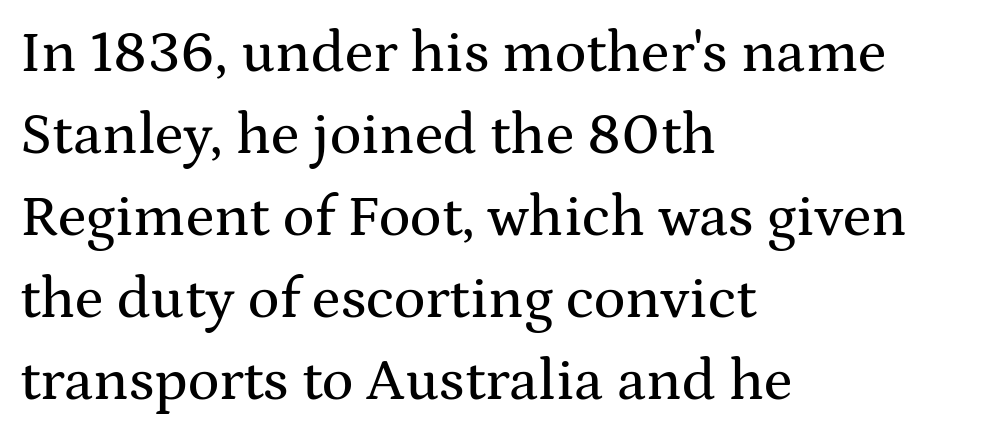
Glyph-to-glyph distance matches everyday printed text. The rendering anchors every line to the left-hand side. Yep, those are serifs on the letters. The vertical gap from one line to the next is medium. Varying glyph widths throughout — classic text-font behaviour. Rendered with straight, roman letterforms.
